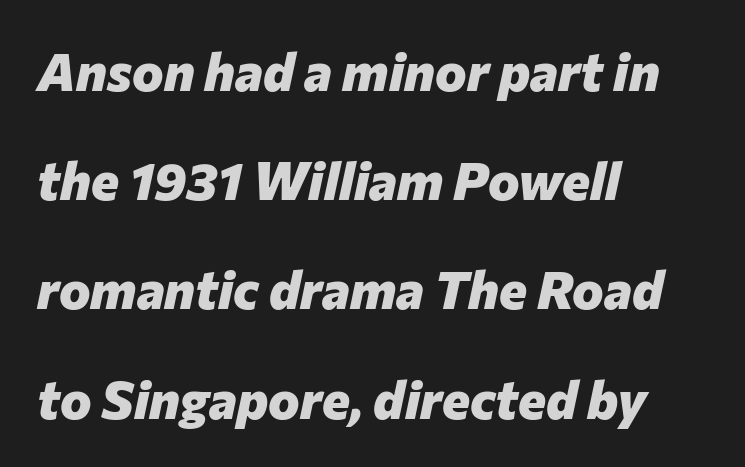
Q: Is the text bold? A: Yes.
Q: Is the text italic (slanted)? A: Yes, it leans right by about 12 degrees.
Q: Is the text underlined? A: No.
Q: How is the paragraph aligned? A: Left-aligned.
Q: Is the spacing between letters normal or unusually wide? A: Normal.
Q: Is the spacing between lines tight, normal or loose? A: Loose.
Q: Width (condensed, normal, or wide)? A: Normal.
Q: Stroke contrast? A: Low.
Q: x-height? A: Medium.
Q: Monospaced? A: No.
